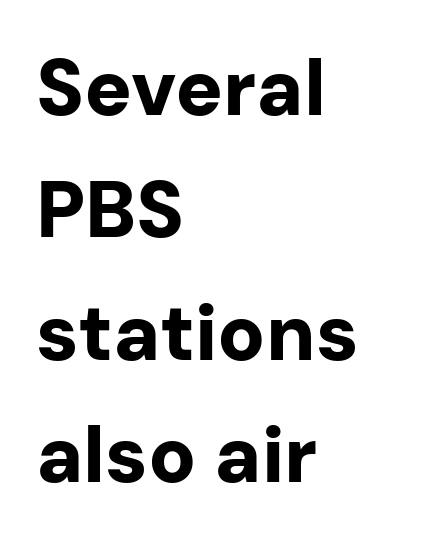
There is no visible air inserted between adjacent glyphs. The rendering uses natural spacing where letterforms have individual widths. Descenders hang freely into open space. This is sans-serif lettering, the kind often seen on screens and signage.
